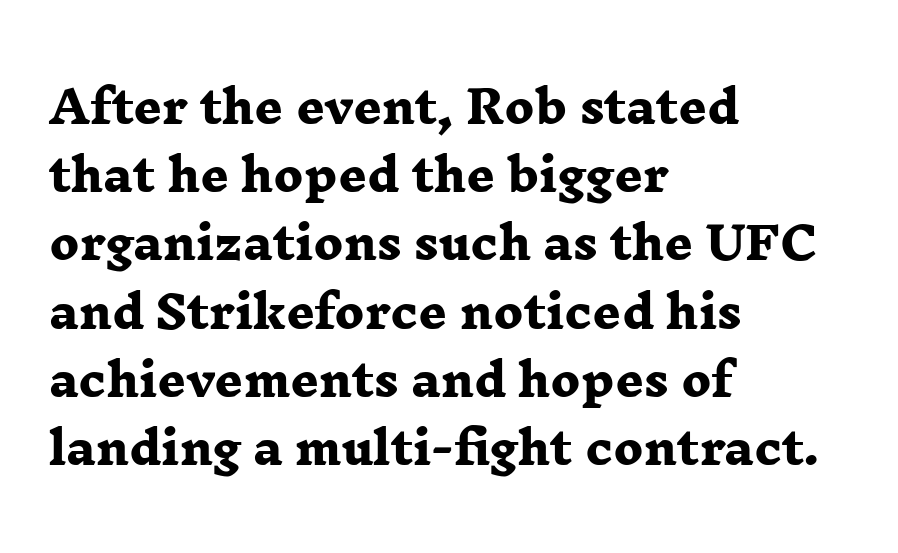
Beneath every word, the page is bare. This rendering uses left alignment, leaving the right contour irregular. Between one letter and the next there's only the usual sliver of space. Each letter's strokes conclude with small projecting serifs. The designer left line spacing at the default.
